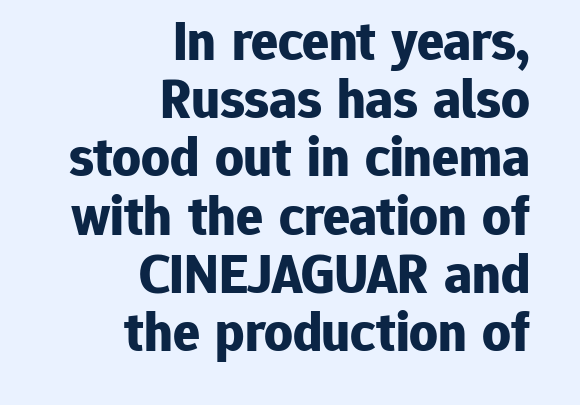
Typographically, this falls in the sans-serif category. The vertical gap from one line to the next is small. No extra tracking has been applied to these lines. Nobody drew a line under any word here. No italicization has been applied; the sample stays upright.
